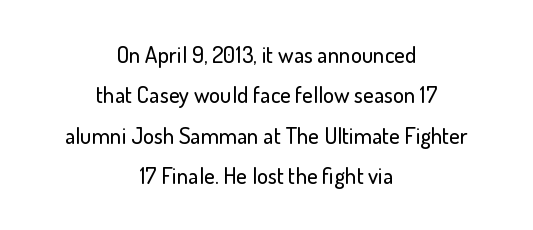
{"italic": "no", "underline": "no", "align": "center", "line_spacing_ratio": 1.76, "letter_spacing": "normal", "letter_spacing_em": 0.0, "glyph_px": 23}
